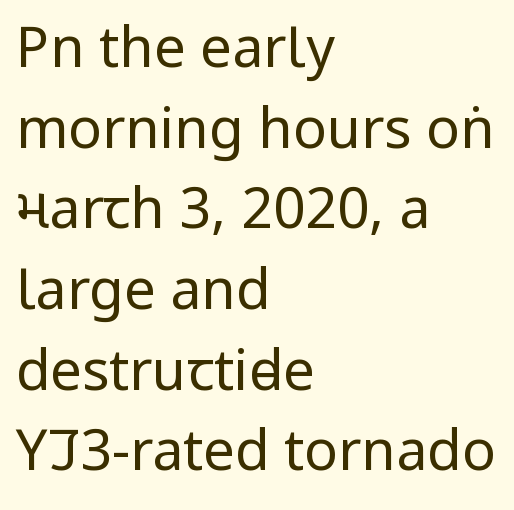
The image shows 56 px regular-weight, condensed sans-serif type, upright; set left-aligned, normal line spacing (1.44x), normal letter spacing, not underlined; low stroke contrast and a large x-height.
